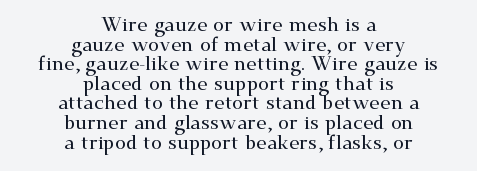
Q: Is the text italic (slanted)? A: No, it is upright.
Q: Is the text underlined? A: No.
Q: How is the paragraph aligned? A: Centered.
Q: Is the spacing between letters normal or unusually wide? A: Normal.
Q: Is the spacing between lines tight, normal or loose? A: Tight.
